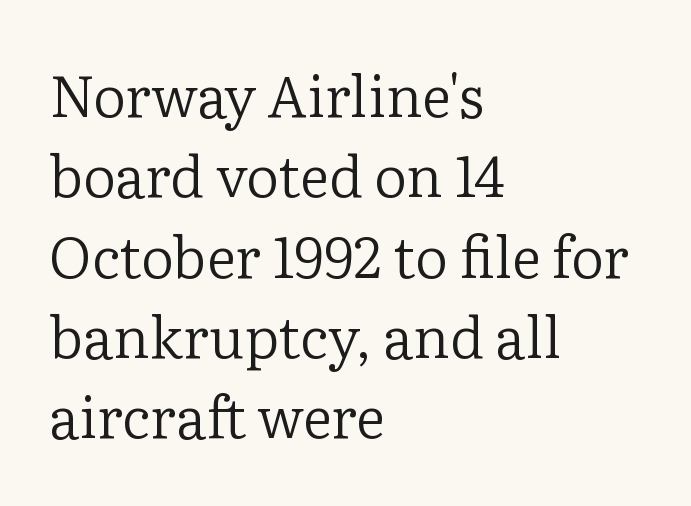
{"serif": "yes", "italic": "no", "bold": "no", "weight": "regular", "width": "normal", "stroke_contrast": "low", "x_height": "medium", "monospaced": "no", "underline": "no", "align": "left", "line_spacing": "normal", "line_spacing_ratio": 1.41, "letter_spacing": "normal", "letter_spacing_em": 0.0, "glyph_px": 57}
